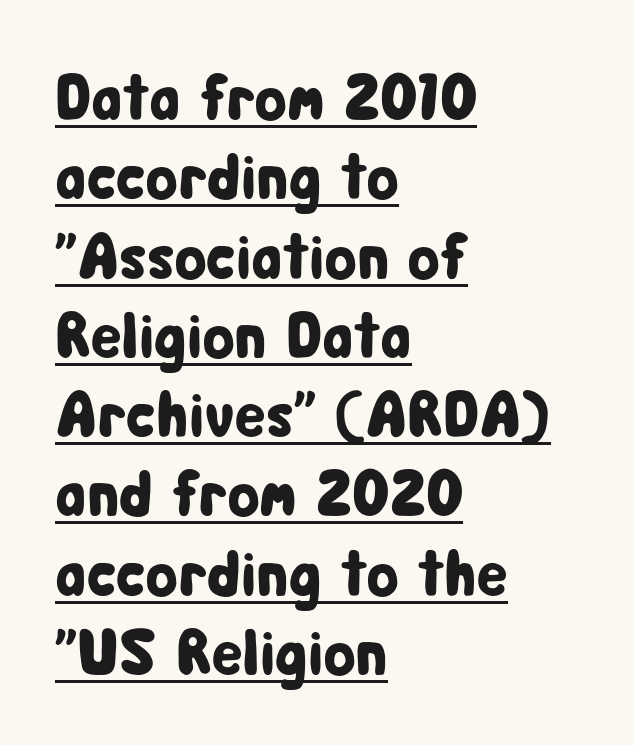
{"serif": "no", "italic": "no", "width": "condensed", "stroke_contrast": "low", "x_height": "medium", "monospaced": "no", "underline": "yes", "align": "left", "line_spacing_ratio": 1.22, "letter_spacing": "normal", "letter_spacing_em": 0.0, "glyph_px": 65}
